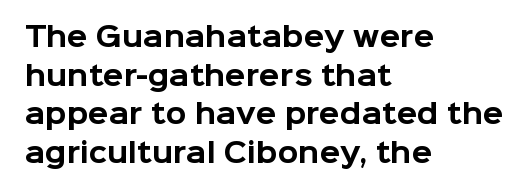
{"italic": "no", "bold": "yes", "underline": "no", "align": "left", "line_spacing": "normal", "line_spacing_ratio": 1.43, "letter_spacing": "normal", "letter_spacing_em": 0.0, "glyph_px": 27}
